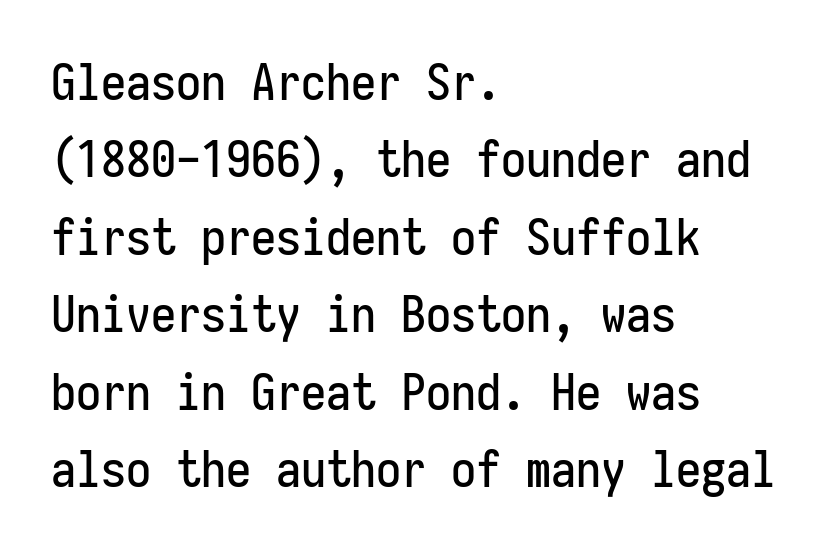
The image shows 50 px condensed sans-serif type, upright, monospaced; set left-aligned, normal line spacing (1.55x), normal letter spacing, not underlined; low stroke contrast and a medium x-height.
